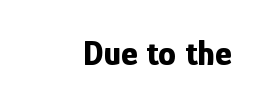
The image shows 36 px bold, condensed sans-serif type, upright; set right-aligned, normal letter spacing, not underlined; low stroke contrast and a medium x-height.
